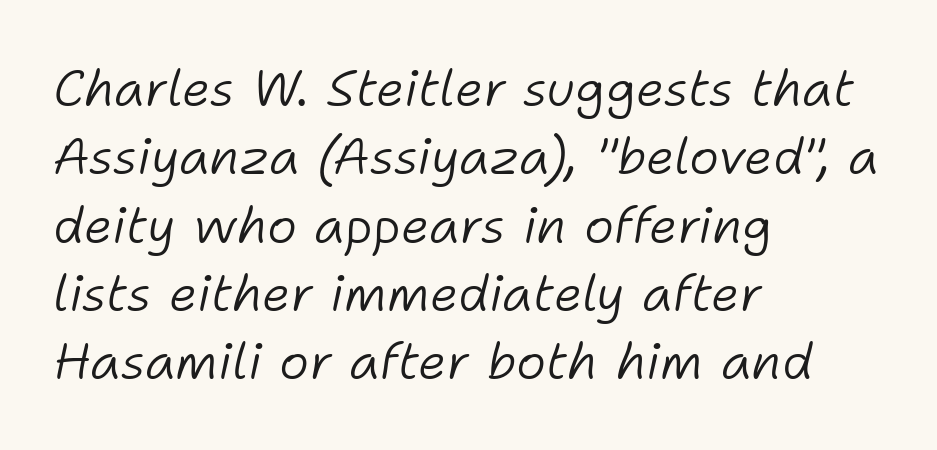
{"italic": "yes", "lean": "right", "slant_degrees": 11, "bold": "no", "weight": "light", "width": "normal", "stroke_contrast": "low", "x_height": "medium", "monospaced": "no", "underline": "no", "align": "left", "line_spacing": "normal", "line_spacing_ratio": 1.34, "letter_spacing": "normal", "letter_spacing_em": 0.0, "glyph_px": 51}
